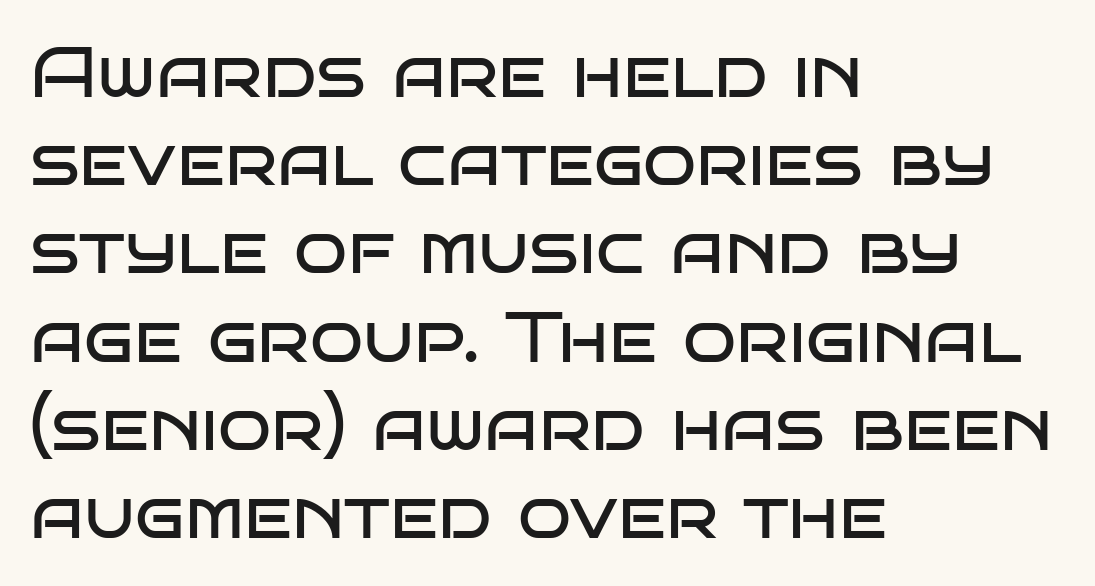
Q: Is the text bold? A: No.
Q: Is the text italic (slanted)? A: No, it is upright.
Q: Is the typeface a serif or a sans-serif typeface? A: Sans-serif.
Q: Is the text underlined? A: No.
Q: How is the paragraph aligned? A: Left-aligned.
Q: Is the spacing between letters normal or unusually wide? A: Normal.
Q: Is the spacing between lines tight, normal or loose? A: Normal.
Q: Width (condensed, normal, or wide)? A: Wide.
Q: Stroke contrast? A: Low.
Q: x-height? A: Large.
Q: Monospaced? A: No.
